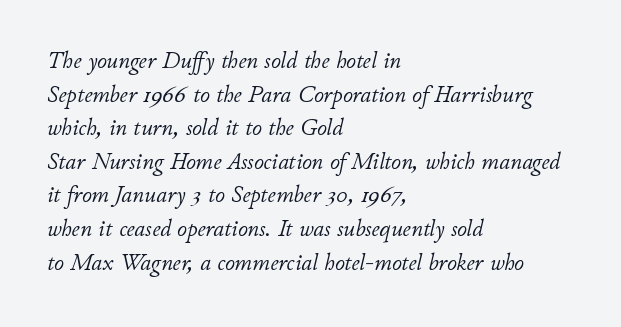
Q: Is the text bold? A: No.
Q: Is the text italic (slanted)? A: Yes, it leans right by about 11 degrees.
Q: Is the text underlined? A: No.
Q: How is the paragraph aligned? A: Left-aligned.
Q: Is the spacing between letters normal or unusually wide? A: Normal.
Q: Is the spacing between lines tight, normal or loose? A: Normal.
